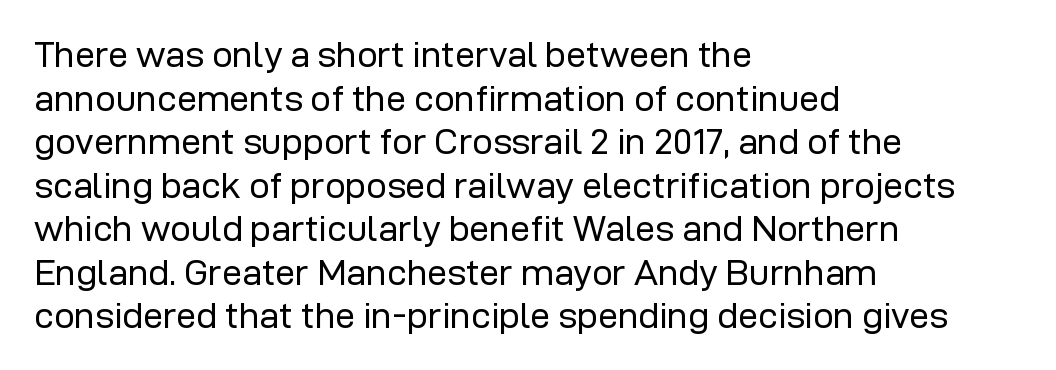
The image shows 36 px regular-weight sans-serif type, upright; set left-aligned, line spacing 1.21x, normal letter spacing, not underlined; low stroke contrast and a medium x-height.
